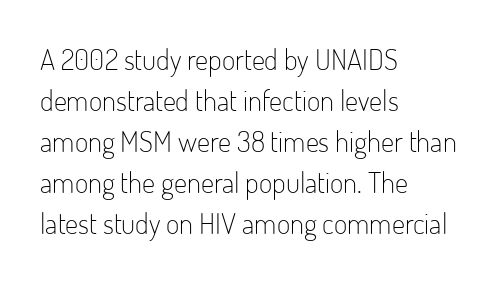
Quick note: not italic, upright. Quick note: interline space is typical. Where is the straight margin? On the left. Stroke mass is kept to a normal reading level or below. Standard letterfit; no display-style spreading of the glyphs.
